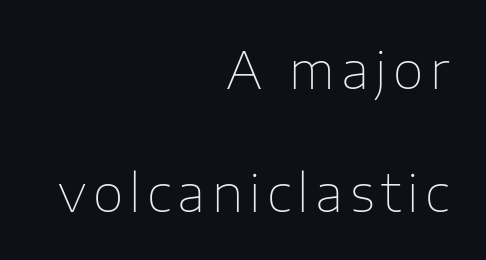
Line endings align vertically; line beginnings do not. Italic? Not at all — the glyphs are vertical. The typeface chosen for these lines omits serifs. Whoever set this chose breathing room over compactness in the vertical rhythm.
